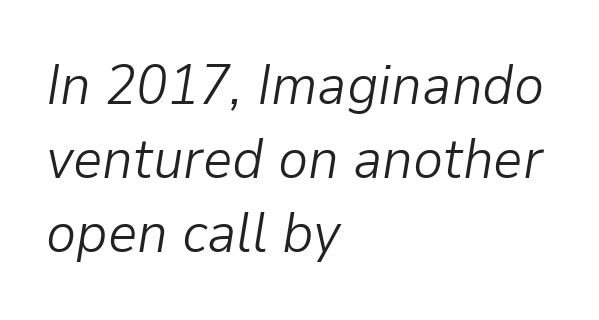
Q: Is the text bold? A: No.
Q: Is the text italic (slanted)? A: Yes, it leans right by about 9 degrees.
Q: Is the text underlined? A: No.
Q: How is the paragraph aligned? A: Left-aligned.
Q: Is the spacing between letters normal or unusually wide? A: Normal.
Q: Is the spacing between lines tight, normal or loose? A: Normal.
Q: Width (condensed, normal, or wide)? A: Normal.
Q: Stroke contrast? A: Low.
Q: x-height? A: Medium.
Q: Monospaced? A: No.
